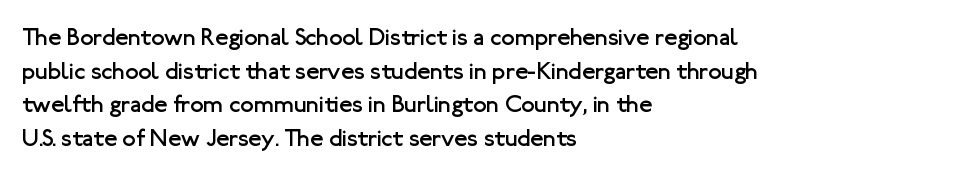
The image shows 24 px text type, upright; set left-aligned, normal line spacing (1.4x), normal letter spacing, not underlined.
